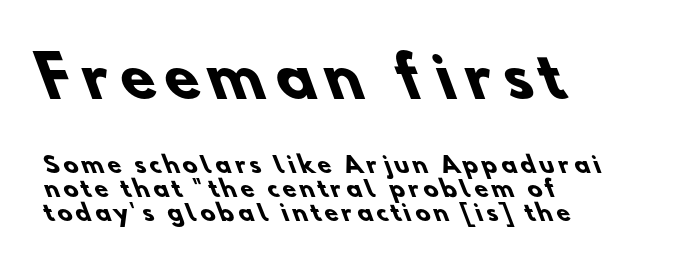
The rag falls on the right side of this text block. The rendering uses a small line-height, squeezing the rows. Heft: maximum for text — a bold. Look at the bottom of the vertical strokes: they stop flat, with no serifs.
